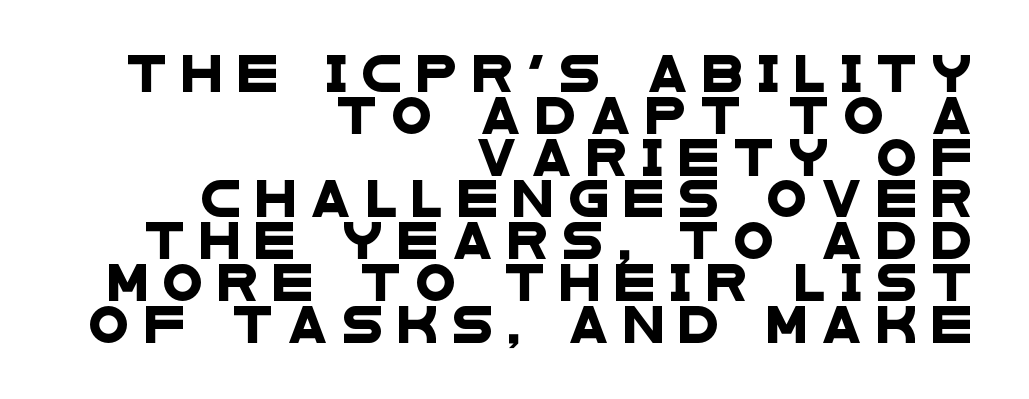
{"serif": "no", "width": "wide", "stroke_contrast": "low", "x_height": "large", "monospaced": "no", "underline": "no", "align": "right", "line_spacing": "tight", "line_spacing_ratio": 1.13, "letter_spacing": "wide", "letter_spacing_em": 0.39, "glyph_px": 37}
